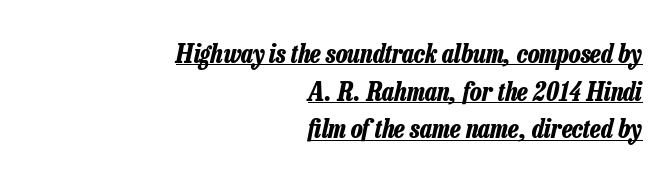
The image shows 26 px bold type, italic (leaning right); set right-aligned, normal line spacing (1.45x), normal letter spacing, underlined.
